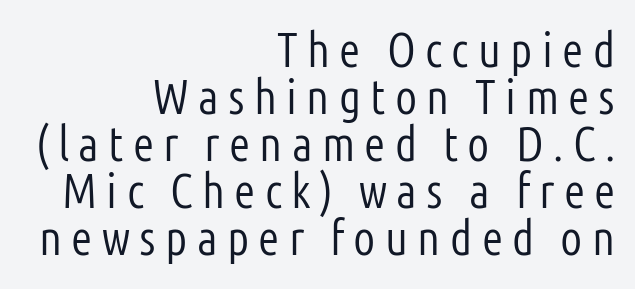
Q: Is the text bold? A: No.
Q: Is the text italic (slanted)? A: No, it is upright.
Q: Is the typeface a serif or a sans-serif typeface? A: Sans-serif.
Q: Is the text underlined? A: No.
Q: How is the paragraph aligned? A: Right-aligned.
Q: Is the spacing between lines tight, normal or loose? A: Tight.
Q: Width (condensed, normal, or wide)? A: Condensed.
Q: Stroke contrast? A: Low.
Q: x-height? A: Medium.
Q: Monospaced? A: No.
